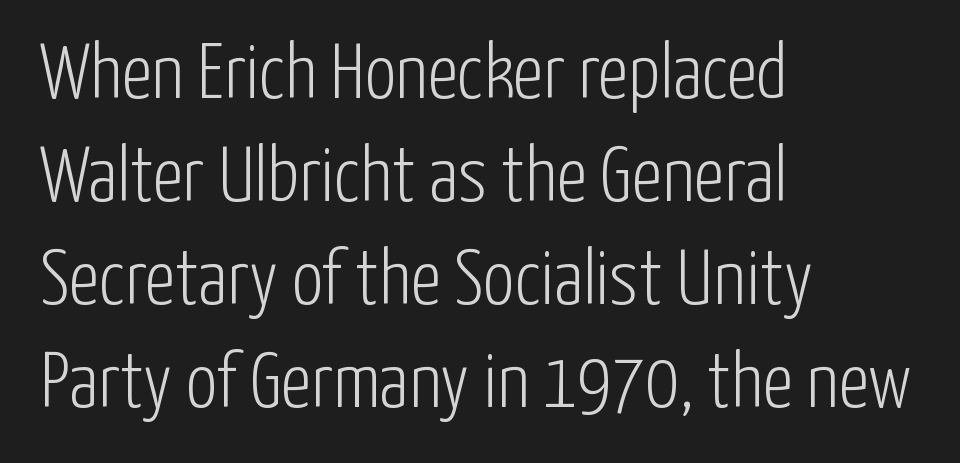
The image shows 78 px light, condensed sans-serif type, upright; set left-aligned, normal line spacing (1.32x), normal letter spacing, not underlined; low stroke contrast and a medium x-height.
